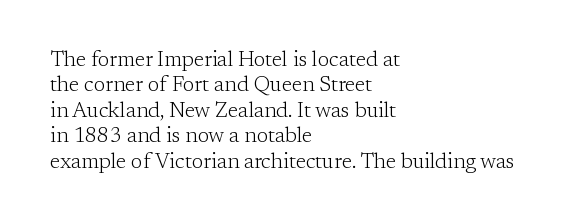
{"italic": "no", "bold": "no", "underline": "no", "align": "left", "line_spacing_ratio": 1.21, "letter_spacing": "normal", "letter_spacing_em": 0.0, "glyph_px": 21}
